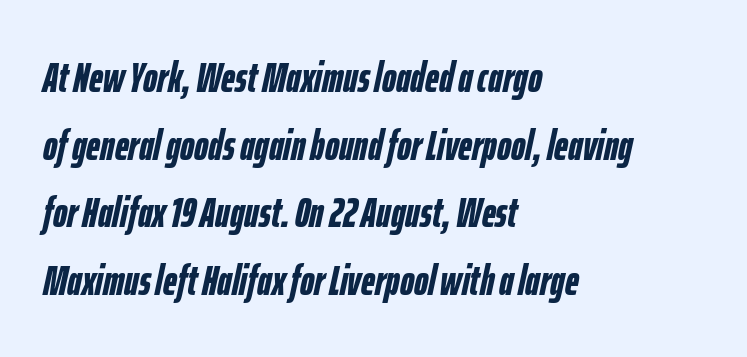
{"italic": "yes", "lean": "right", "slant_degrees": 12, "bold": "yes", "weight": "semibold", "width": "condensed", "stroke_contrast": "low", "x_height": "medium", "monospaced": "no", "underline": "no", "align": "left", "line_spacing": "normal", "line_spacing_ratio": 1.57, "letter_spacing": "normal", "letter_spacing_em": 0.0, "glyph_px": 43}
